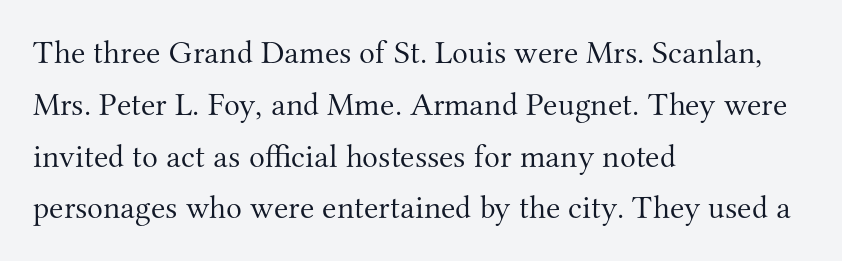
The image shows 33 px light serif type, upright; set left-aligned, normal line spacing (1.57x), normal letter spacing, not underlined; medium stroke contrast and a small x-height.
